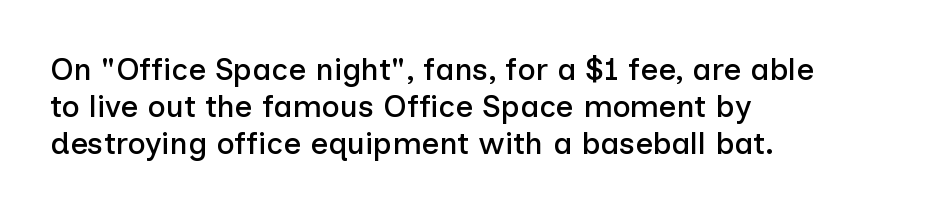
{"serif": "no", "italic": "no", "width": "normal", "stroke_contrast": "low", "x_height": "medium", "monospaced": "no", "underline": "no", "align": "left", "line_spacing_ratio": 1.2, "letter_spacing": "normal", "letter_spacing_em": 0.0, "glyph_px": 31}
